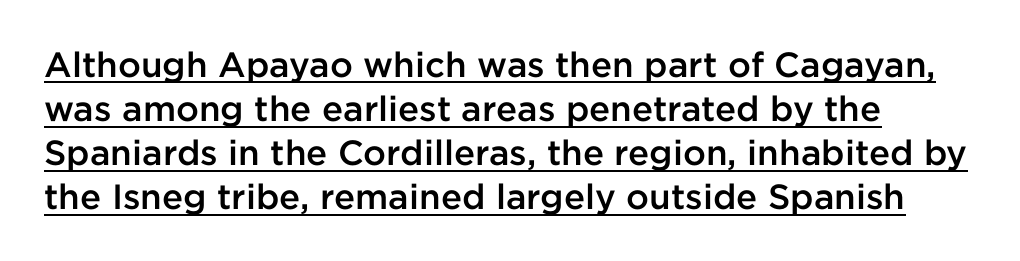
Q: Is the text bold? A: Semi-bold.
Q: Is the text italic (slanted)? A: No, it is upright.
Q: Is the typeface a serif or a sans-serif typeface? A: Sans-serif.
Q: Is the text underlined? A: Yes.
Q: How is the paragraph aligned? A: Left-aligned.
Q: Is the spacing between letters normal or unusually wide? A: Normal.
Q: Is the spacing between lines tight, normal or loose? A: Normal.
Q: Width (condensed, normal, or wide)? A: Normal.
Q: Stroke contrast? A: Low.
Q: x-height? A: Medium.
Q: Monospaced? A: No.
